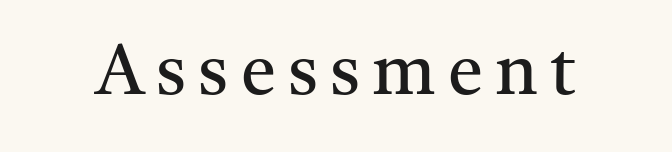
{"serif": "yes", "italic": "no", "bold": "no", "weight": "regular", "width": "normal", "stroke_contrast": "medium", "x_height": "medium", "monospaced": "no", "underline": "no", "glyph_px": 71}
